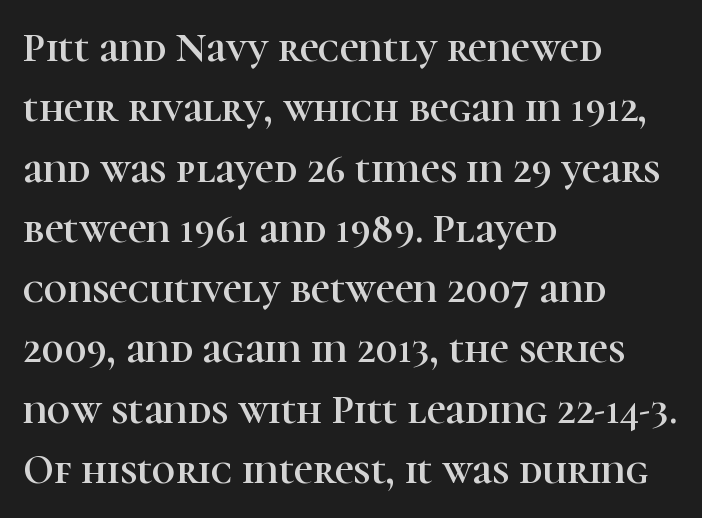
The image shows 41 px serif type, upright; set left-aligned, normal line spacing (1.47x), normal letter spacing, not underlined; high stroke contrast and a medium x-height.
